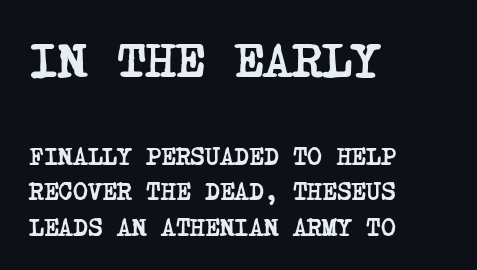
The zone under the glyphs is completely vacant. This sample uses a serif face. You'd pick this weight for a headline — it's a proper bold. Type size steps down from the first block to the second.
